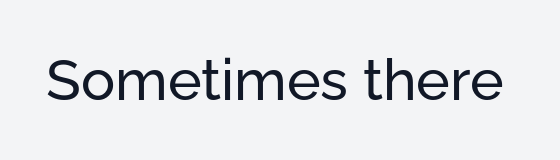
The letters advance in unequal steps, a hallmark of proportional type. The characters display no serif detailing; their extremities are plain. Ascenders rise straight up at ninety degrees. In terms of letterspacing, this is plain default setting. Decoration check: the copy has no underline.
